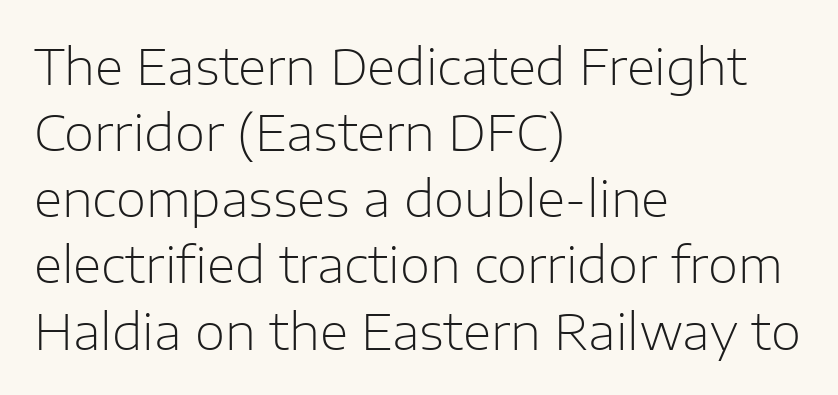
No extra ink here — the face is not bold. The specimen reads as upright at a glance. The horizontal fit of the characters is conventional and even. This rendering uses left alignment, leaving the right contour irregular.
